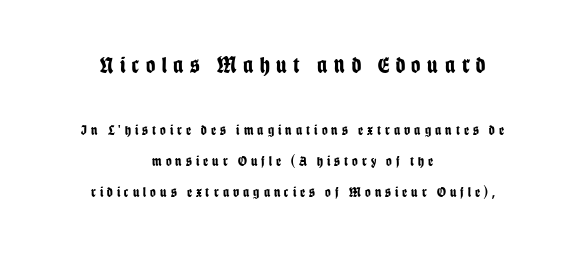
Q: Is the text bold? A: Yes.
Q: Is the text italic (slanted)? A: No, it is upright.
Q: Is the text underlined? A: No.
Q: How is the paragraph aligned? A: Centered.
Q: Is the spacing between letters normal or unusually wide? A: Unusually wide.
Q: Is the spacing between lines tight, normal or loose? A: Loose.
Q: Which block of text is set in a larger size, the first (top) or the second (bottom)? A: The first (top) one.
